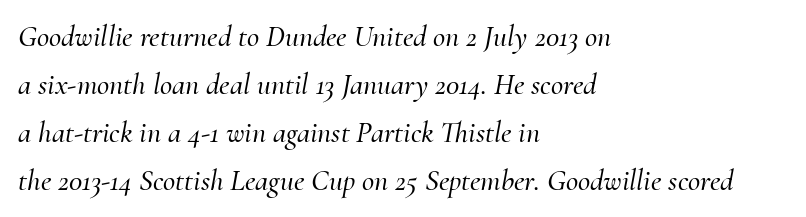
The image shows 30 px serif type, italic (leaning right); set left-aligned, normal line spacing (1.6x), normal letter spacing, not underlined; medium stroke contrast and a small x-height.
